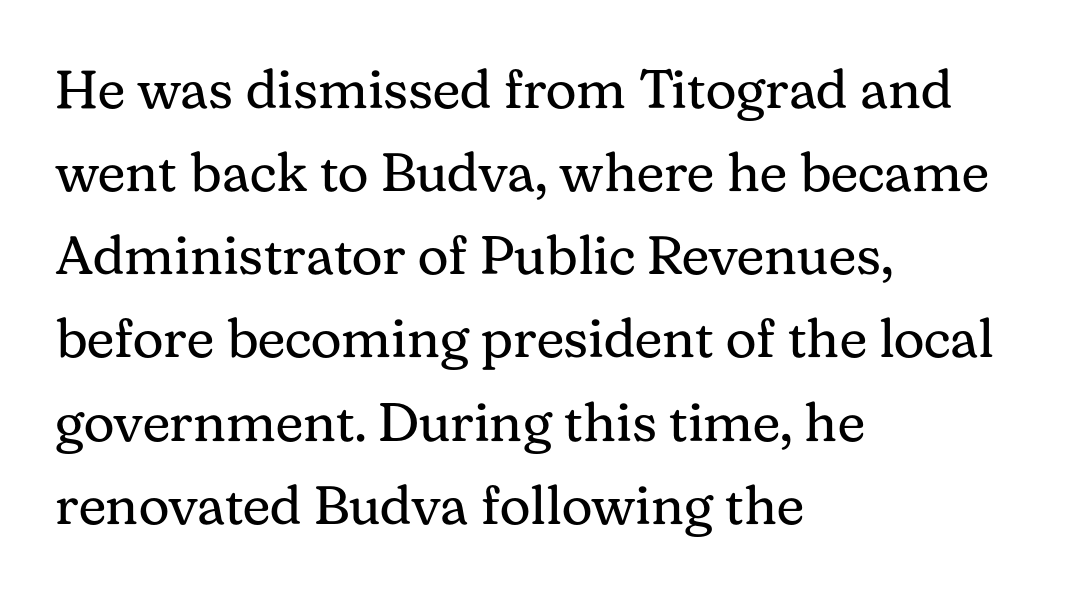
The image shows 54 px regular-weight serif type, upright; set left-aligned, normal line spacing (1.54x), normal letter spacing, not underlined; medium stroke contrast and a medium x-height.
